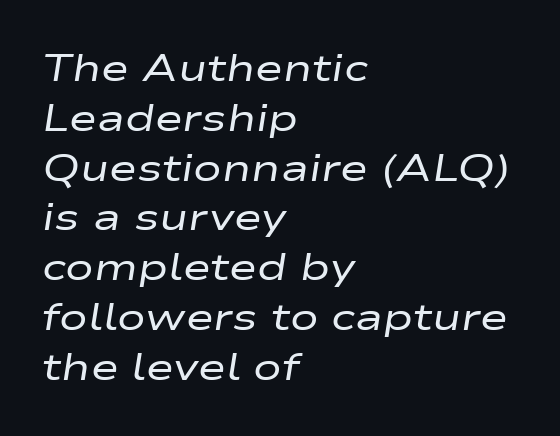
{"italic": "yes", "lean": "right", "slant_degrees": 9, "bold": "no", "weight": "regular", "width": "wide", "stroke_contrast": "low", "x_height": "medium", "monospaced": "no", "underline": "no", "align": "left", "line_spacing": "normal", "line_spacing_ratio": 1.31, "letter_spacing": "normal", "letter_spacing_em": 0.0, "glyph_px": 38}
